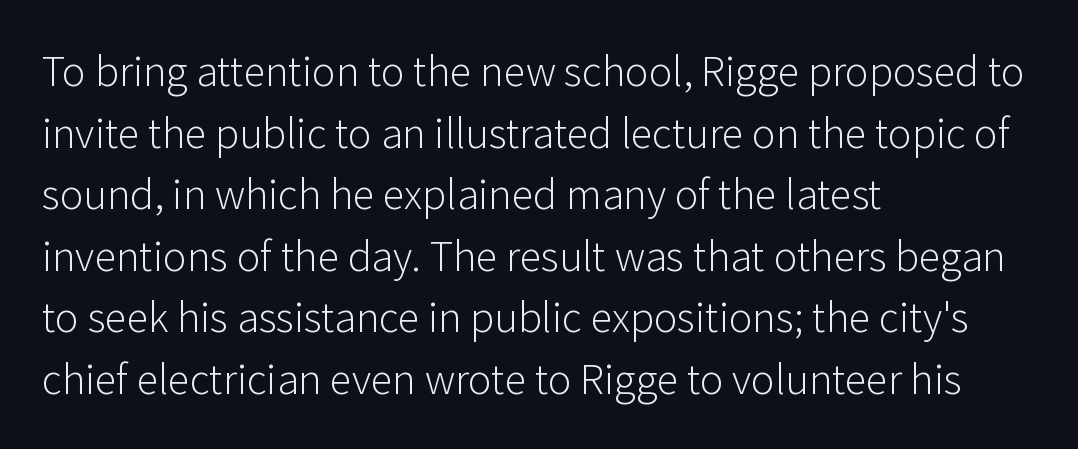
Q: Is the text bold? A: No.
Q: Is the text italic (slanted)? A: No, it is upright.
Q: Is the typeface a serif or a sans-serif typeface? A: Sans-serif.
Q: Is the text underlined? A: No.
Q: How is the paragraph aligned? A: Left-aligned.
Q: Is the spacing between letters normal or unusually wide? A: Normal.
Q: Is the spacing between lines tight, normal or loose? A: Normal.
Q: Width (condensed, normal, or wide)? A: Normal.
Q: Stroke contrast? A: Low.
Q: x-height? A: Medium.
Q: Monospaced? A: No.
